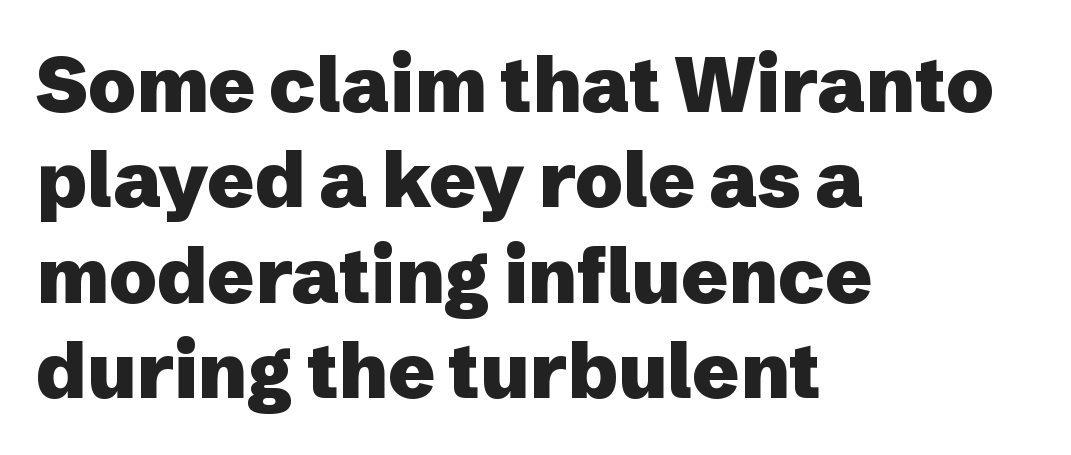
Q: Is the text bold? A: Yes.
Q: Is the text italic (slanted)? A: No, it is upright.
Q: Is the typeface a serif or a sans-serif typeface? A: Sans-serif.
Q: Is the text underlined? A: No.
Q: How is the paragraph aligned? A: Left-aligned.
Q: Is the spacing between letters normal or unusually wide? A: Normal.
Q: Width (condensed, normal, or wide)? A: Normal.
Q: Stroke contrast? A: Low.
Q: x-height? A: Medium.
Q: Monospaced? A: No.
